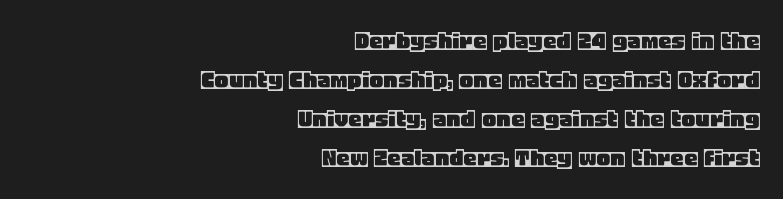
Q: Is the text italic (slanted)? A: No, it is upright.
Q: Is the text underlined? A: No.
Q: How is the paragraph aligned? A: Right-aligned.
Q: Is the spacing between letters normal or unusually wide? A: Normal.
Q: Is the spacing between lines tight, normal or loose? A: Normal.
